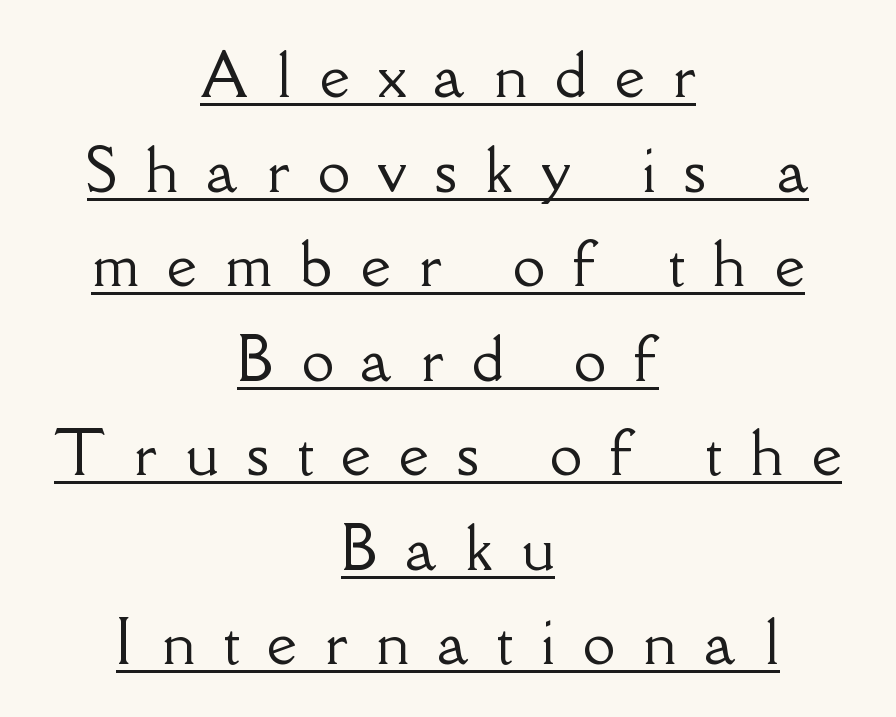
Q: Is the text italic (slanted)? A: No, it is upright.
Q: Is the typeface a serif or a sans-serif typeface? A: Serif.
Q: Is the text underlined? A: Yes.
Q: How is the paragraph aligned? A: Centered.
Q: Is the spacing between letters normal or unusually wide? A: Unusually wide.
Q: Is the spacing between lines tight, normal or loose? A: Normal.
Q: Width (condensed, normal, or wide)? A: Normal.
Q: Stroke contrast? A: Low.
Q: x-height? A: Small.
Q: Monospaced? A: No.
